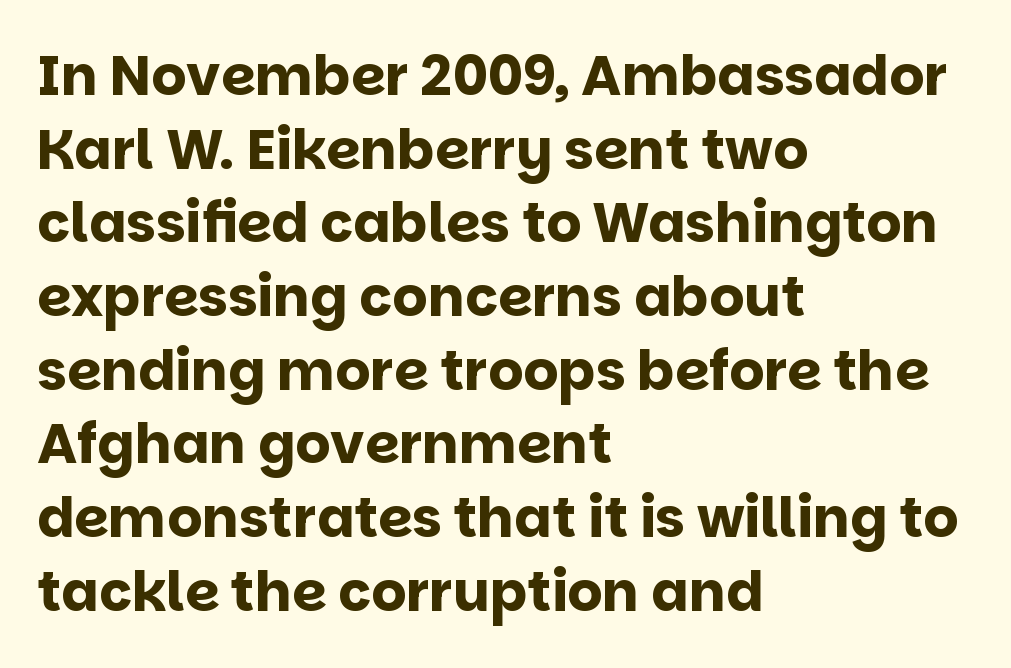
Rows of type keep a routine distance in the vertical direction. Default kerning and tracking; the words read as compact shapes. Examine the stroke ends and you'll find no serifs. Character widths vary here, with narrow letters taking less room than wide ones. Descenders hang freely into open space. Bold? Absolutely — the strokes are thick and heavy.
